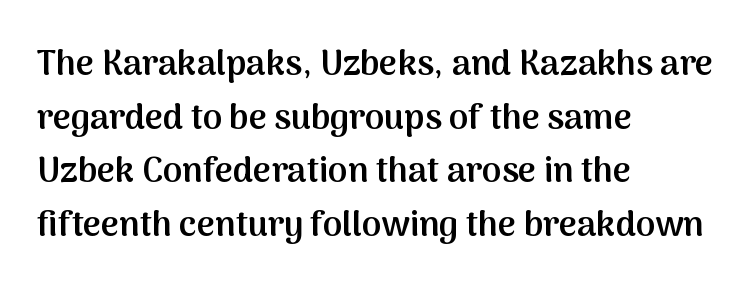
Q: Is the text bold? A: Semi-bold.
Q: Is the text italic (slanted)? A: No, it is upright.
Q: Is the typeface a serif or a sans-serif typeface? A: Sans-serif.
Q: Is the text underlined? A: No.
Q: How is the paragraph aligned? A: Left-aligned.
Q: Is the spacing between letters normal or unusually wide? A: Normal.
Q: Is the spacing between lines tight, normal or loose? A: Normal.
Q: Width (condensed, normal, or wide)? A: Normal.
Q: Stroke contrast? A: Medium.
Q: x-height? A: Medium.
Q: Monospaced? A: No.
